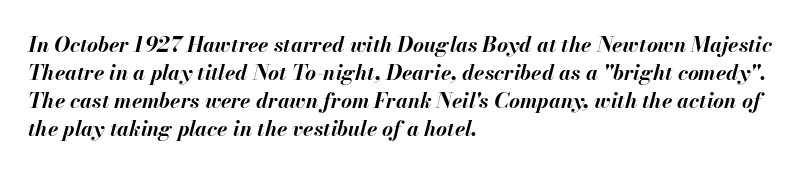
Q: Is the text bold? A: Yes.
Q: Is the text italic (slanted)? A: Yes, it leans right by about 13 degrees.
Q: Is the text underlined? A: No.
Q: How is the paragraph aligned? A: Left-aligned.
Q: Is the spacing between letters normal or unusually wide? A: Normal.
Q: Is the spacing between lines tight, normal or loose? A: Normal.
